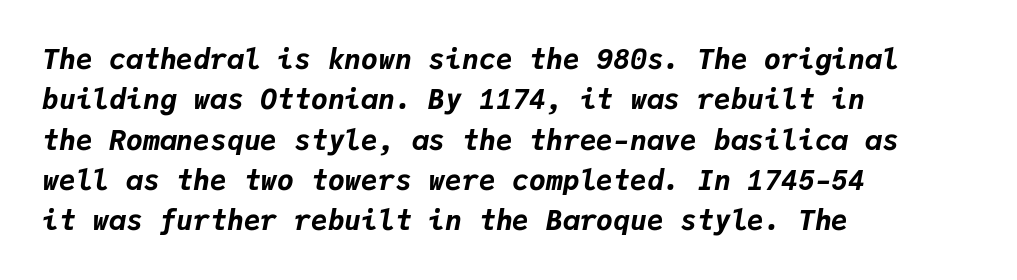
Q: Is the text bold? A: Yes.
Q: Is the text italic (slanted)? A: Yes, it leans right by about 9 degrees.
Q: Is the text underlined? A: No.
Q: How is the paragraph aligned? A: Left-aligned.
Q: Is the spacing between letters normal or unusually wide? A: Normal.
Q: Is the spacing between lines tight, normal or loose? A: Normal.
Q: Width (condensed, normal, or wide)? A: Normal.
Q: Stroke contrast? A: Low.
Q: x-height? A: Medium.
Q: Monospaced? A: Yes.
